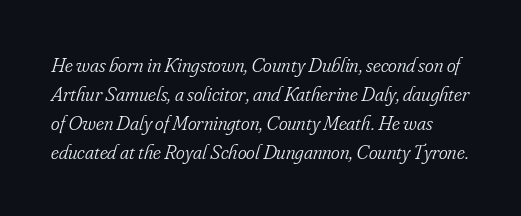
The image shows 21 px text type, italic (leaning right); set normal line spacing (1.38x), normal letter spacing, not underlined.
